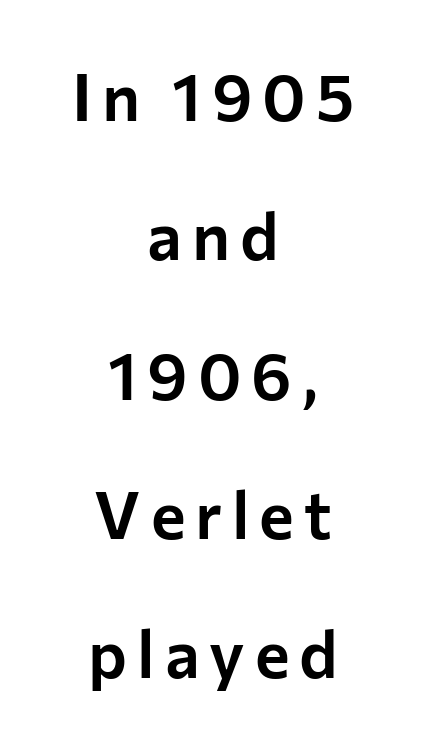
Q: Is the text italic (slanted)? A: No, it is upright.
Q: Is the typeface a serif or a sans-serif typeface? A: Sans-serif.
Q: Is the text underlined? A: No.
Q: How is the paragraph aligned? A: Centered.
Q: Is the spacing between lines tight, normal or loose? A: Loose.
Q: Width (condensed, normal, or wide)? A: Normal.
Q: Stroke contrast? A: Low.
Q: x-height? A: Medium.
Q: Monospaced? A: No.
